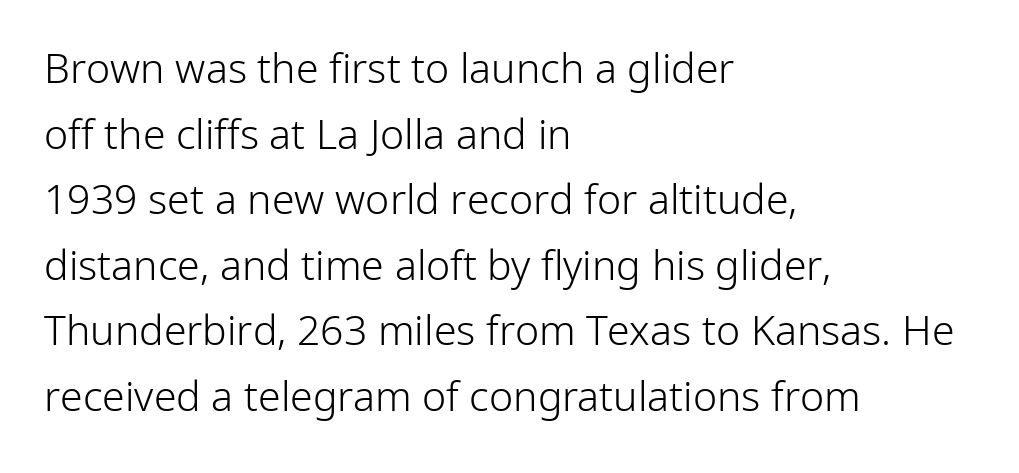
Q: Is the text bold? A: No.
Q: Is the text italic (slanted)? A: No, it is upright.
Q: Is the typeface a serif or a sans-serif typeface? A: Sans-serif.
Q: Is the text underlined? A: No.
Q: How is the paragraph aligned? A: Left-aligned.
Q: Is the spacing between letters normal or unusually wide? A: Normal.
Q: Is the spacing between lines tight, normal or loose? A: Normal.
Q: Width (condensed, normal, or wide)? A: Normal.
Q: Stroke contrast? A: Low.
Q: x-height? A: Medium.
Q: Monospaced? A: No.
